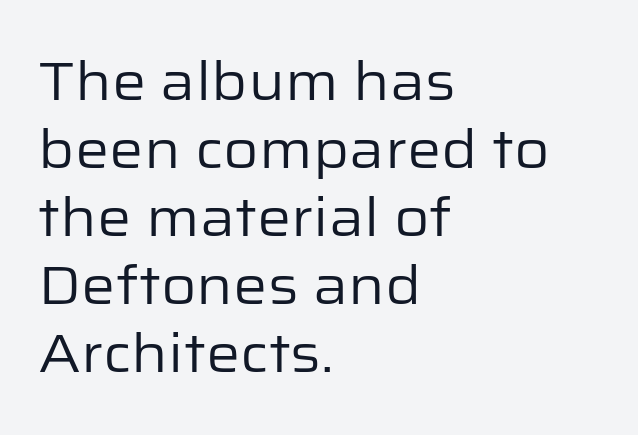
Q: Is the text bold? A: No.
Q: Is the text italic (slanted)? A: No, it is upright.
Q: Is the typeface a serif or a sans-serif typeface? A: Sans-serif.
Q: Is the text underlined? A: No.
Q: How is the paragraph aligned? A: Left-aligned.
Q: Is the spacing between letters normal or unusually wide? A: Normal.
Q: Is the spacing between lines tight, normal or loose? A: Normal.
Q: Width (condensed, normal, or wide)? A: Normal.
Q: Stroke contrast? A: Low.
Q: x-height? A: Medium.
Q: Monospaced? A: No.
